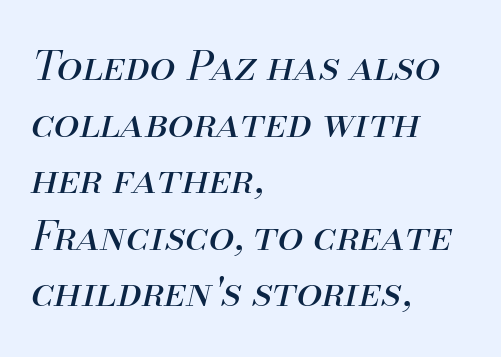
{"italic": "yes", "lean": "right", "slant_degrees": 13, "bold": "no", "weight": "regular", "width": "normal", "stroke_contrast": "medium", "x_height": "small", "monospaced": "no", "underline": "no", "align": "left", "line_spacing": "normal", "line_spacing_ratio": 1.38, "letter_spacing": "normal", "letter_spacing_em": 0.0, "glyph_px": 41}
